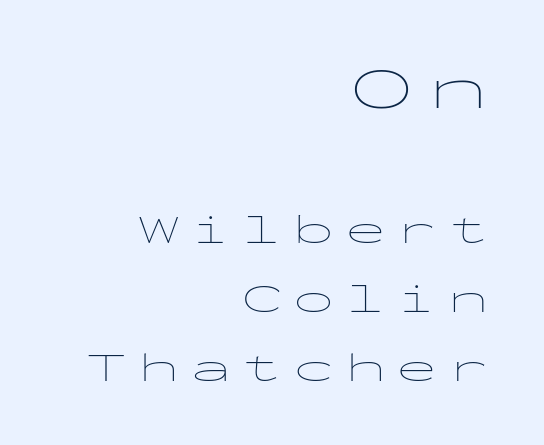
The image shows 61 px thin, wide sans-serif type, upright, monospaced; set right-aligned, normal line spacing (1.69x), unusually wide letter spacing (+0.26 em), not underlined; the first (top) block is 1.49x larger; low stroke contrast and a medium x-height.
